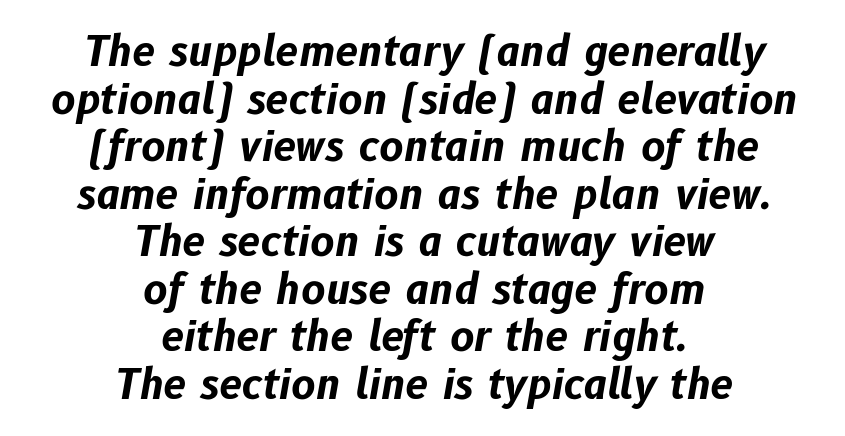
{"italic": "yes", "lean": "right", "slant_degrees": 10, "bold": "yes", "weight": "bold", "width": "normal", "stroke_contrast": "low", "x_height": "medium", "monospaced": "no", "underline": "no", "align": "center", "line_spacing_ratio": 1.16, "letter_spacing": "normal", "letter_spacing_em": 0.0, "glyph_px": 41}
